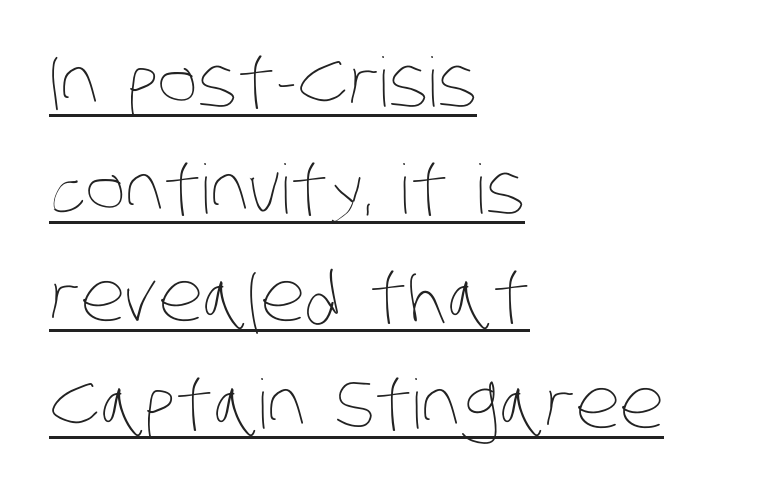
Q: Is the text bold? A: No.
Q: Is the text underlined? A: Yes.
Q: How is the paragraph aligned? A: Left-aligned.
Q: Is the spacing between letters normal or unusually wide? A: Normal.
Q: Is the spacing between lines tight, normal or loose? A: Normal.
Q: Width (condensed, normal, or wide)? A: Condensed.
Q: Stroke contrast? A: Low.
Q: x-height? A: Large.
Q: Monospaced? A: No.
